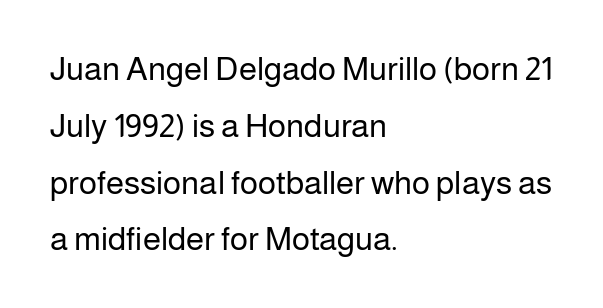
The image shows 33 px regular-weight sans-serif type, upright; set left-aligned, line spacing 1.72x, normal letter spacing, not underlined; low stroke contrast and a medium x-height.
